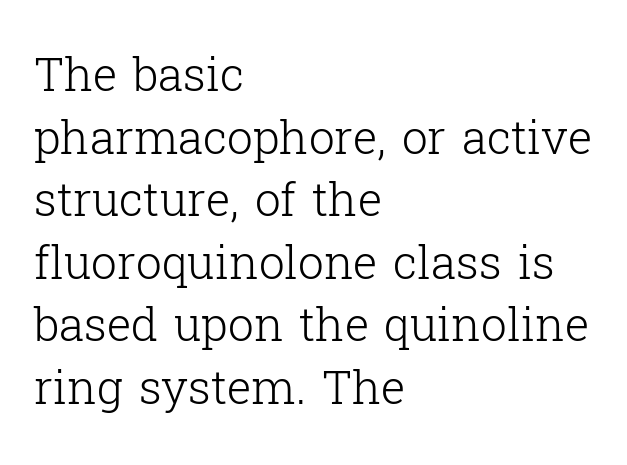
Q: Is the text bold? A: No.
Q: Is the text italic (slanted)? A: No, it is upright.
Q: Is the typeface a serif or a sans-serif typeface? A: Serif.
Q: Is the text underlined? A: No.
Q: How is the paragraph aligned? A: Left-aligned.
Q: Is the spacing between letters normal or unusually wide? A: Normal.
Q: Is the spacing between lines tight, normal or loose? A: Normal.
Q: Width (condensed, normal, or wide)? A: Normal.
Q: Stroke contrast? A: Low.
Q: x-height? A: Medium.
Q: Monospaced? A: No.
